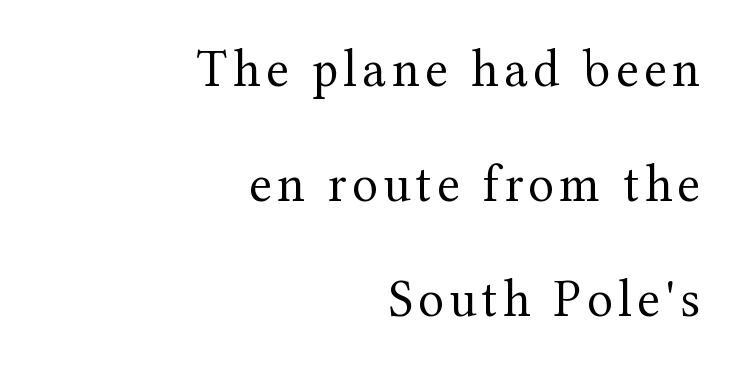
Q: Is the text bold? A: No.
Q: Is the text italic (slanted)? A: No, it is upright.
Q: Is the typeface a serif or a sans-serif typeface? A: Serif.
Q: Is the text underlined? A: No.
Q: How is the paragraph aligned? A: Right-aligned.
Q: Is the spacing between lines tight, normal or loose? A: Loose.
Q: Width (condensed, normal, or wide)? A: Normal.
Q: Stroke contrast? A: Medium.
Q: x-height? A: Medium.
Q: Monospaced? A: No.
